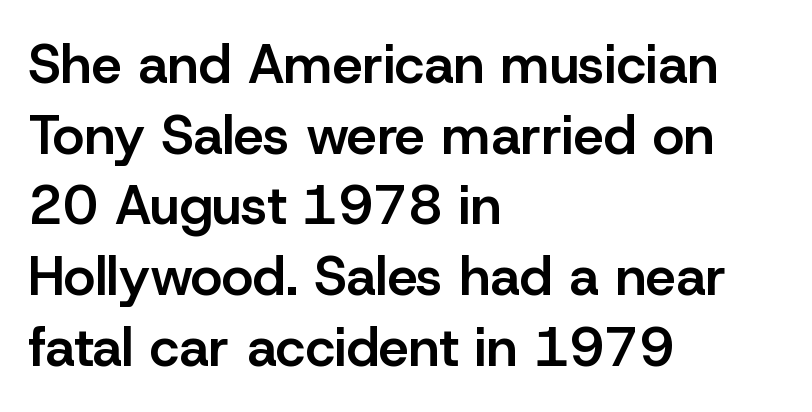
{"serif": "no", "italic": "no", "bold": "semi", "weight": "semibold", "width": "normal", "stroke_contrast": "low", "x_height": "medium", "monospaced": "no", "underline": "no", "align": "left", "line_spacing": "normal", "line_spacing_ratio": 1.31, "letter_spacing": "normal", "letter_spacing_em": 0.0, "glyph_px": 54}
